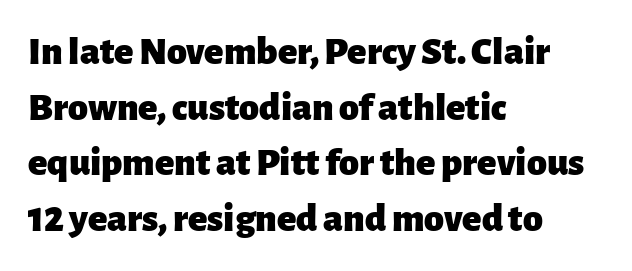
{"serif": "no", "italic": "no", "bold": "yes", "weight": "heavy", "width": "normal", "stroke_contrast": "low", "x_height": "medium", "monospaced": "no", "underline": "no", "align": "left", "line_spacing": "normal", "line_spacing_ratio": 1.39, "letter_spacing": "normal", "letter_spacing_em": 0.0, "glyph_px": 40}
